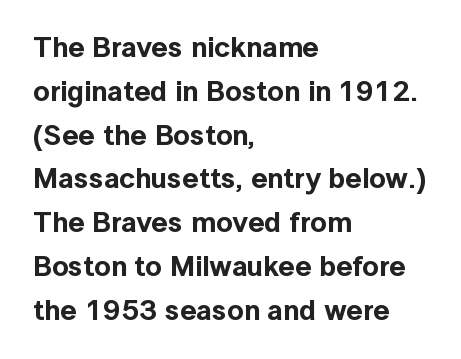
Q: Is the text italic (slanted)? A: No, it is upright.
Q: Is the typeface a serif or a sans-serif typeface? A: Sans-serif.
Q: Is the text underlined? A: No.
Q: How is the paragraph aligned? A: Left-aligned.
Q: Is the spacing between letters normal or unusually wide? A: Normal.
Q: Is the spacing between lines tight, normal or loose? A: Normal.
Q: Width (condensed, normal, or wide)? A: Normal.
Q: x-height? A: Medium.
Q: Monospaced? A: No.
